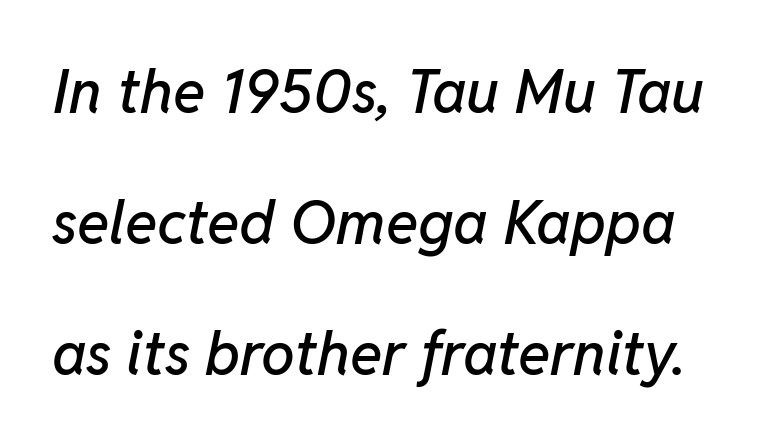
{"italic": "yes", "lean": "right", "slant_degrees": 11, "width": "normal", "stroke_contrast": "low", "x_height": "medium", "monospaced": "no", "underline": "no", "line_spacing": "loose", "line_spacing_ratio": 2.18, "letter_spacing": "normal", "letter_spacing_em": 0.0, "glyph_px": 60}
